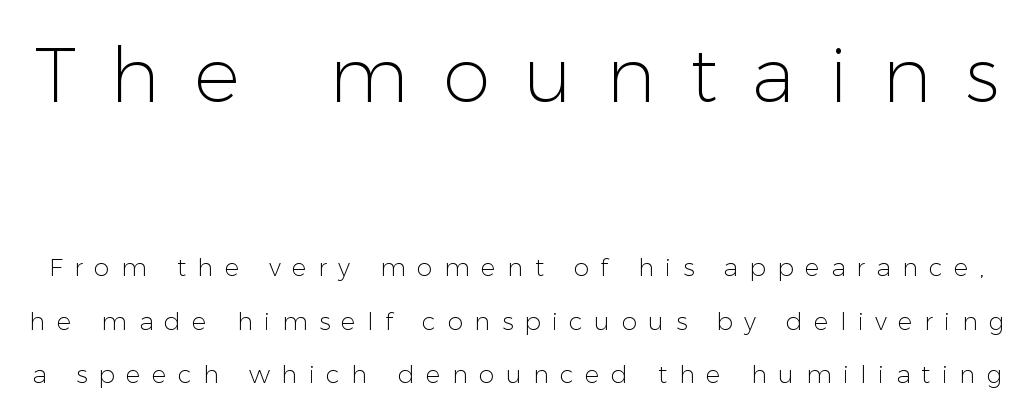
{"serif": "no", "italic": "no", "bold": "no", "weight": "light", "width": "normal", "stroke_contrast": "low", "x_height": "medium", "monospaced": "no", "underline": "no", "line_spacing": "loose", "line_spacing_ratio": 2.14, "letter_spacing": "wide", "letter_spacing_em": 0.45, "larger_block": "first", "size_ratio": 3.04, "glyph_px": 76}
